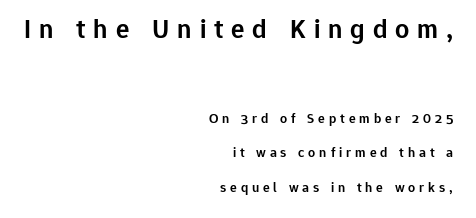
Q: Is the text bold? A: Semi-bold.
Q: Is the text italic (slanted)? A: No, it is upright.
Q: Is the typeface a serif or a sans-serif typeface? A: Sans-serif.
Q: Is the text underlined? A: No.
Q: How is the paragraph aligned? A: Right-aligned.
Q: Is the spacing between letters normal or unusually wide? A: Unusually wide.
Q: Is the spacing between lines tight, normal or loose? A: Loose.
Q: Which block of text is set in a larger size, the first (top) or the second (bottom)? A: The first (top) one.
Q: Width (condensed, normal, or wide)? A: Normal.
Q: Stroke contrast? A: Low.
Q: x-height? A: Medium.
Q: Monospaced? A: No.
